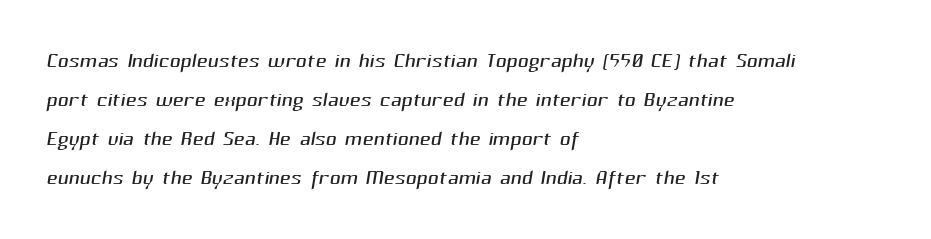
Q: Is the text bold? A: No.
Q: Is the typeface a serif or a sans-serif typeface? A: Sans-serif.
Q: Is the text underlined? A: No.
Q: How is the paragraph aligned? A: Left-aligned.
Q: Is the spacing between letters normal or unusually wide? A: Normal.
Q: Is the spacing between lines tight, normal or loose? A: Normal.
Q: Width (condensed, normal, or wide)? A: Normal.
Q: Stroke contrast? A: Medium.
Q: x-height? A: Medium.
Q: Monospaced? A: No.
